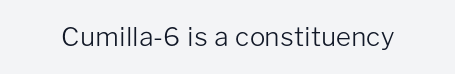
The image shows 26 px text type, upright; set normal letter spacing, not underlined.
